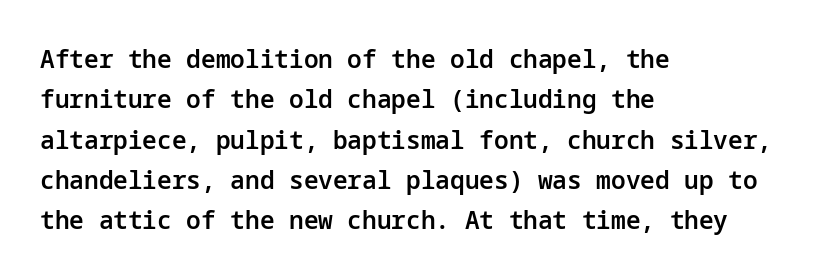
Posture: vertical. No word sits above an underline. Its strokes are somewhat broadened, the hallmark of semibold type. How are the letters spaced? Ordinarily, with no added tracking.
